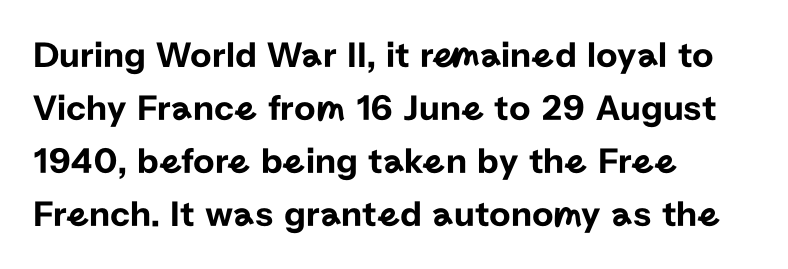
{"serif": "no", "italic": "no", "width": "normal", "stroke_contrast": "low", "x_height": "medium", "monospaced": "no", "underline": "no", "align": "left", "line_spacing": "normal", "line_spacing_ratio": 1.43, "letter_spacing": "normal", "letter_spacing_em": 0.0, "glyph_px": 37}
